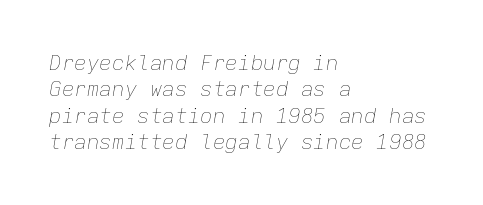
The passage shown stacks its lines at a standard gap. The foot of each line stays bare and open. Unbolded letterforms with no extra heft. Looking at the ascenders, they clearly lean. Which margin do the lines hug? The left one — the right edge is uneven.
